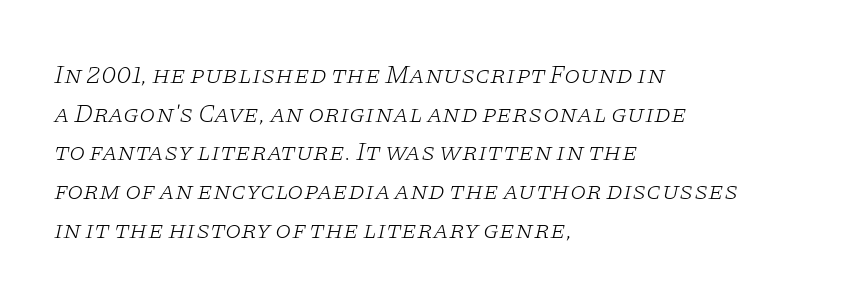
Q: Is the text bold? A: No.
Q: Is the text italic (slanted)? A: Yes, it leans right by about 11 degrees.
Q: Is the text underlined? A: No.
Q: How is the paragraph aligned? A: Left-aligned.
Q: Is the spacing between letters normal or unusually wide? A: Normal.
Q: Is the spacing between lines tight, normal or loose? A: Normal.
